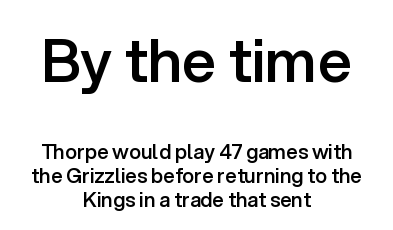
The image shows 60 px semibold sans-serif type, upright; set centered, line spacing 1.21x, normal letter spacing, not underlined; the first (top) block is 3.0x larger; low stroke contrast and a medium x-height.
